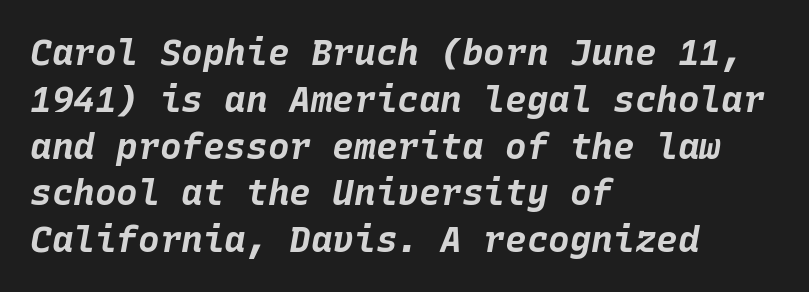
The image shows 36 px bold type, italic (leaning right), monospaced; set left-aligned, normal line spacing (1.3x), normal letter spacing, not underlined; low stroke contrast and a large x-height.
